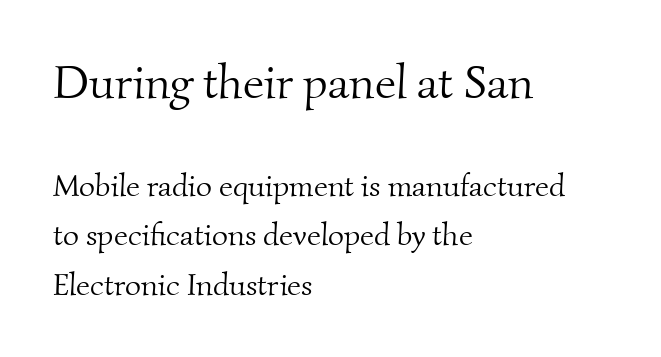
Descenders hang freely into open space. Stems and bowls with no extra thickness — not bold. Rows of type keep a routine distance in the vertical direction. Tracking value appears to be zero — textbook default spacing.
